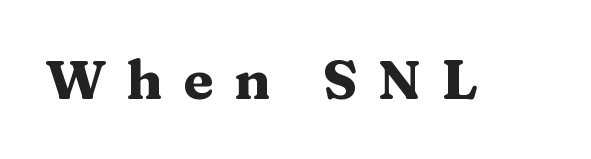
{"serif": "yes", "italic": "no", "bold": "yes", "weight": "heavy", "width": "wide", "stroke_contrast": "medium", "x_height": "medium", "monospaced": "no", "underline": "no", "letter_spacing": "wide", "letter_spacing_em": 0.37, "glyph_px": 55}
